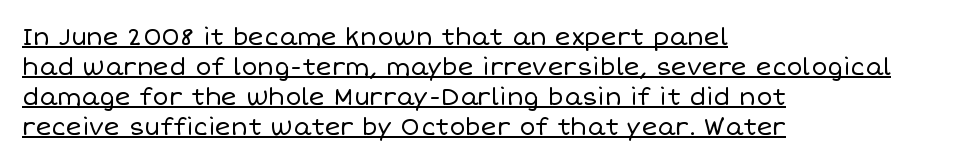
{"italic": "no", "bold": "no", "underline": "yes", "align": "left", "line_spacing": "normal", "line_spacing_ratio": 1.25, "letter_spacing": "normal", "letter_spacing_em": 0.0, "glyph_px": 24}
